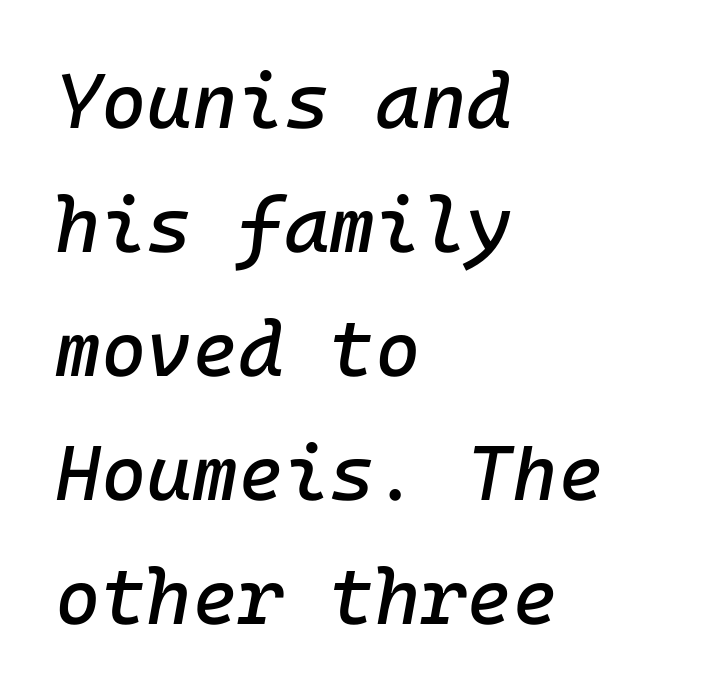
Standard letterfit; no display-style spreading of the glyphs. The lines sit at an ordinary, default distance from one another. This is oblique type, the kind used for emphasis or titles. Visually the block forms a straight wall on the left and a jagged coastline on the right. Rule under the text: the space is simply empty.
